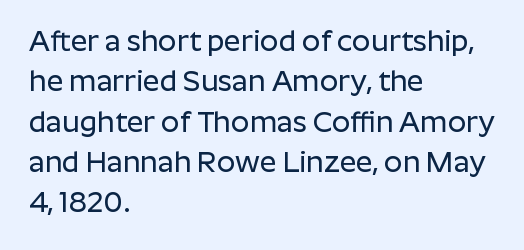
{"serif": "no", "italic": "no", "width": "normal", "stroke_contrast": "low", "x_height": "medium", "monospaced": "no", "underline": "no", "align": "left", "line_spacing": "normal", "line_spacing_ratio": 1.39, "letter_spacing": "normal", "letter_spacing_em": 0.0, "glyph_px": 29}
